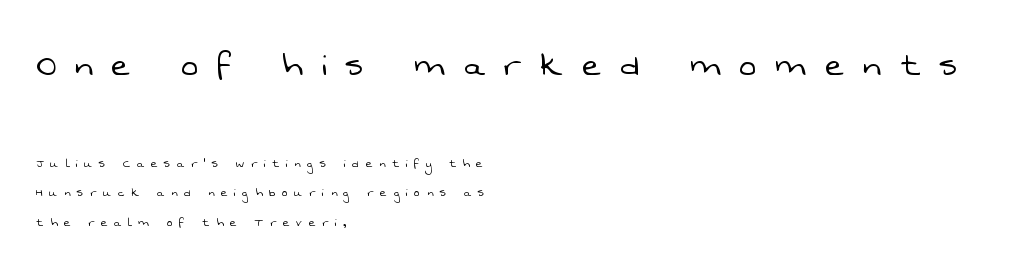
Check the space under the baseline: it is left empty. The type family on display is of the sans-serif kind. Stroke thickness stays within the range of a standard reading face or lighter. The earlier block is typeset at a bigger size than the later block. The text block is weighted toward the left margin, trailing off unevenly rightward. One glance says open: line gaps are wider than usual.
